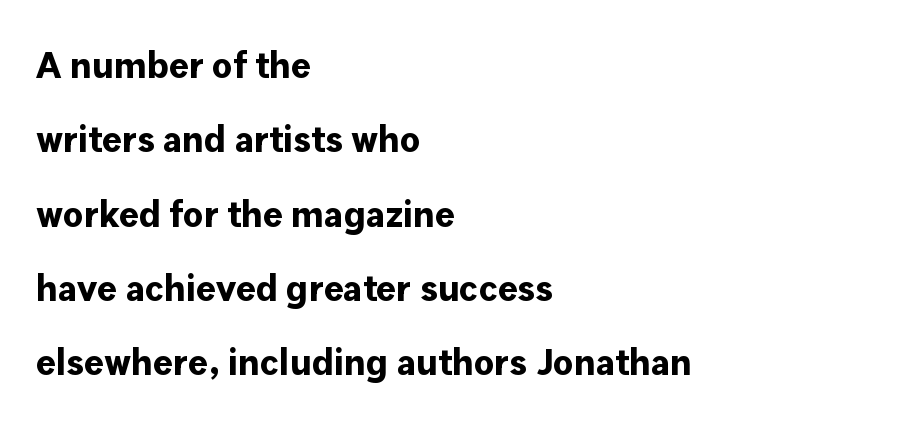
Italic: no, the glyphs are upright roman. The strip under each line holds only bare page. The block of text is sparse from top to bottom, with ample space between rows. Heavy, bold letterforms.
